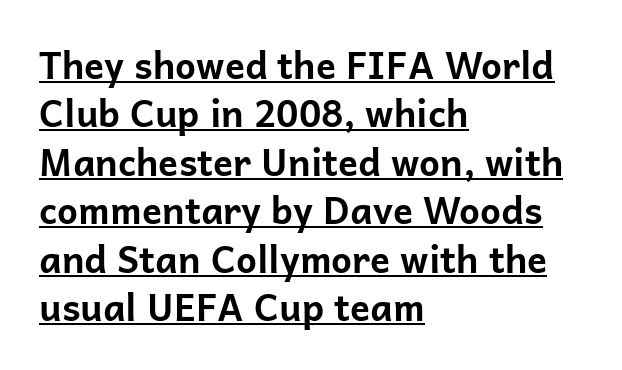
Q: Is the text bold? A: Yes.
Q: Is the text italic (slanted)? A: No, it is upright.
Q: Is the typeface a serif or a sans-serif typeface? A: Sans-serif.
Q: Is the text underlined? A: Yes.
Q: How is the paragraph aligned? A: Left-aligned.
Q: Is the spacing between letters normal or unusually wide? A: Normal.
Q: Is the spacing between lines tight, normal or loose? A: Normal.
Q: Width (condensed, normal, or wide)? A: Normal.
Q: Stroke contrast? A: Low.
Q: x-height? A: Medium.
Q: Monospaced? A: No.
